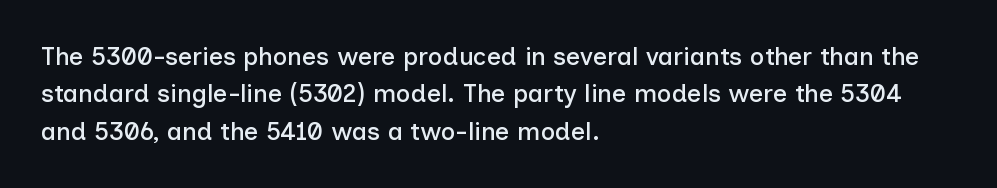
Q: Is the text italic (slanted)? A: No, it is upright.
Q: Is the text underlined? A: No.
Q: How is the paragraph aligned? A: Left-aligned.
Q: Is the spacing between letters normal or unusually wide? A: Normal.
Q: Is the spacing between lines tight, normal or loose? A: Normal.
